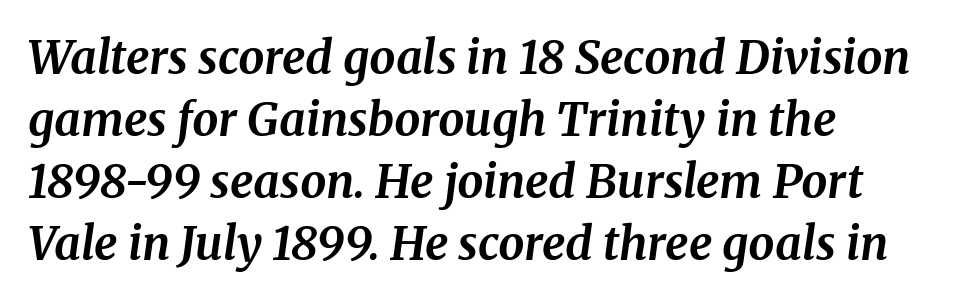
The image shows 46 px bold serif type, italic (leaning right); set left-aligned, normal line spacing (1.35x), normal letter spacing, not underlined; medium stroke contrast and a medium x-height.
